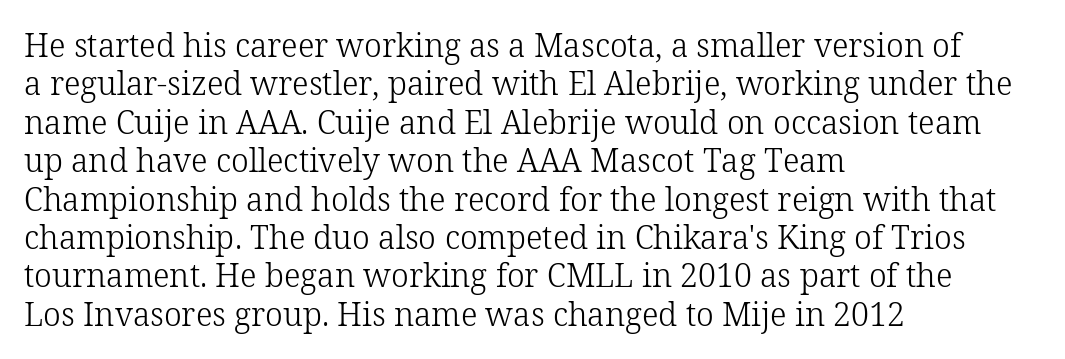
{"serif": "yes", "italic": "no", "bold": "no", "weight": "light", "width": "normal", "stroke_contrast": "low", "x_height": "medium", "monospaced": "no", "underline": "no", "align": "left", "line_spacing_ratio": 1.2, "letter_spacing": "normal", "letter_spacing_em": 0.0, "glyph_px": 32}
